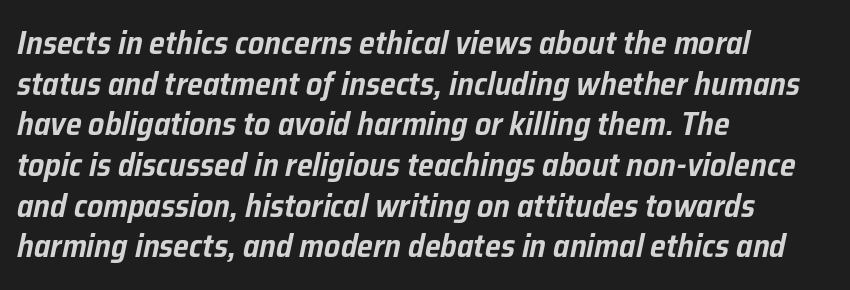
Horizontally, the lines are justified to the leading edge only. Here the designer chose a conventional face with non-uniform glyph widths. Descender tails drop into unmarked territory. Nothing unusual about the tracking: characters are spaced as the font intends. An italicized treatment has been applied to the whole sample.
